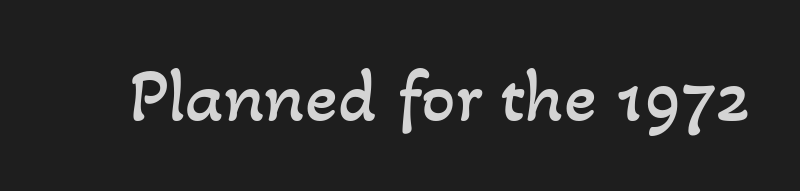
Q: Is the text bold? A: No.
Q: Is the text underlined? A: No.
Q: Is the spacing between letters normal or unusually wide? A: Normal.
Q: Width (condensed, normal, or wide)? A: Normal.
Q: Stroke contrast? A: Low.
Q: x-height? A: Small.
Q: Monospaced? A: No.
